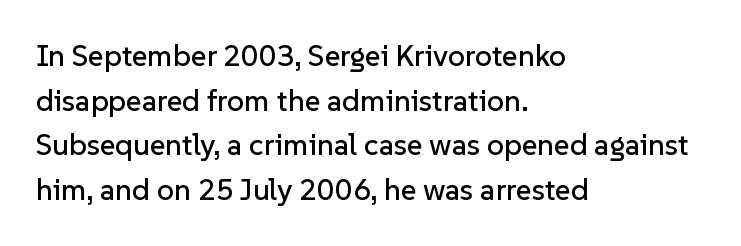
The image shows 30 px sans-serif type, upright; set left-aligned, normal line spacing (1.49x), normal letter spacing, not underlined; low stroke contrast and a medium x-height.
